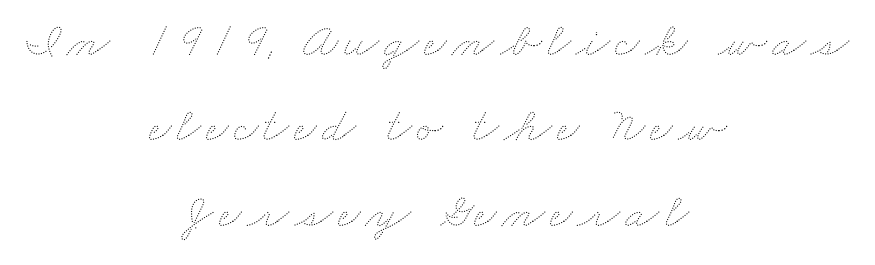
The paragraph shown floats in the horizontal middle. Do the characters align in a grid? No, the font is proportional. The strokes carry an ordinary text weight at most. Words float on clear page, feet unadorned.
